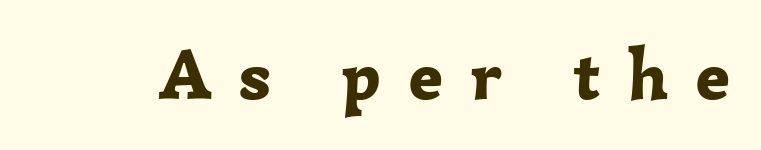
Q: Is the text bold? A: Yes.
Q: Is the text italic (slanted)? A: No, it is upright.
Q: Is the typeface a serif or a sans-serif typeface? A: Serif.
Q: Is the text underlined? A: No.
Q: Is the spacing between letters normal or unusually wide? A: Unusually wide.
Q: Width (condensed, normal, or wide)? A: Normal.
Q: Stroke contrast? A: Low.
Q: x-height? A: Medium.
Q: Monospaced? A: No.
